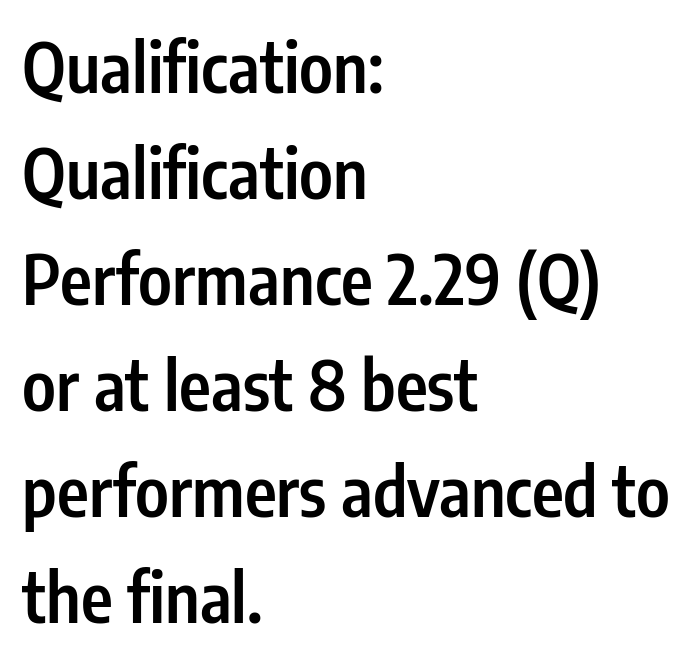
{"serif": "no", "italic": "no", "bold": "semi", "weight": "semibold", "width": "condensed", "stroke_contrast": "low", "x_height": "medium", "monospaced": "no", "underline": "no", "align": "left", "line_spacing": "normal", "line_spacing_ratio": 1.56, "letter_spacing": "normal", "letter_spacing_em": 0.0, "glyph_px": 68}
